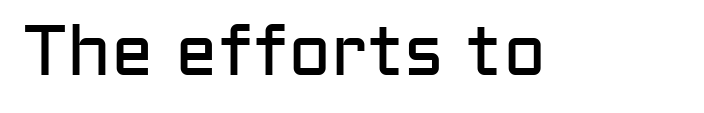
The image shows 71 px regular-weight sans-serif type, upright; set normal letter spacing, not underlined; low stroke contrast and a medium x-height.
